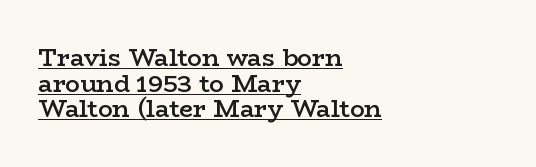
Q: Is the text bold? A: Semi-bold.
Q: Is the text italic (slanted)? A: No, it is upright.
Q: Is the text underlined? A: Yes.
Q: How is the paragraph aligned? A: Left-aligned.
Q: Is the spacing between letters normal or unusually wide? A: Normal.
Q: Is the spacing between lines tight, normal or loose? A: Tight.
